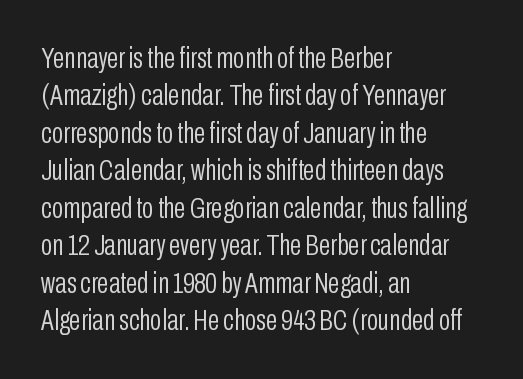
The image shows 30 px light, condensed sans-serif type, upright; set left-aligned, normal line spacing (1.25x), normal letter spacing, not underlined; low stroke contrast and a medium x-height.
